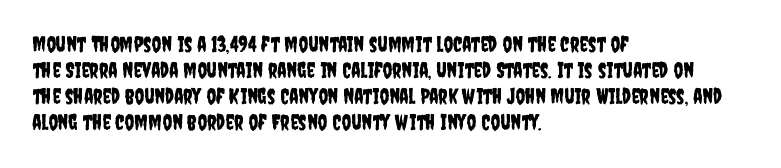
Q: Is the text italic (slanted)? A: No, it is upright.
Q: Is the text underlined? A: No.
Q: How is the paragraph aligned? A: Left-aligned.
Q: Is the spacing between letters normal or unusually wide? A: Normal.
